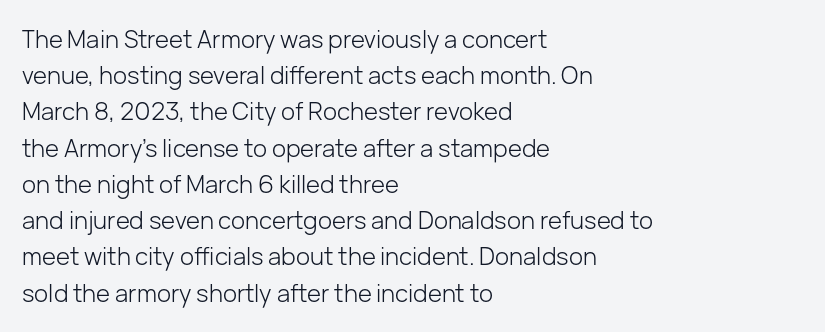
{"italic": "no", "bold": "no", "underline": "no", "align": "left", "line_spacing": "normal", "line_spacing_ratio": 1.51, "letter_spacing": "normal", "letter_spacing_em": 0.0, "glyph_px": 24}
